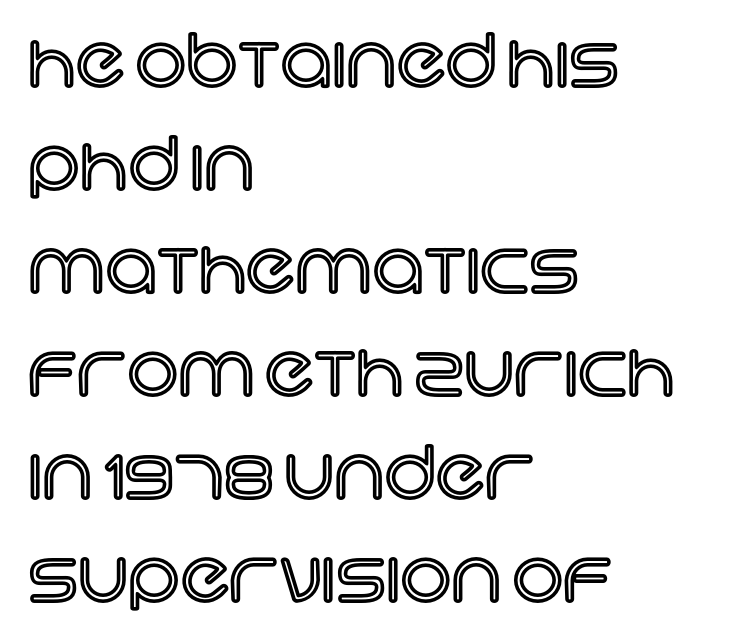
Q: Is the text italic (slanted)? A: No, it is upright.
Q: Is the text underlined? A: No.
Q: How is the paragraph aligned? A: Left-aligned.
Q: Is the spacing between letters normal or unusually wide? A: Normal.
Q: Is the spacing between lines tight, normal or loose? A: Normal.
Q: Width (condensed, normal, or wide)? A: Normal.
Q: x-height? A: Large.
Q: Monospaced? A: No.
